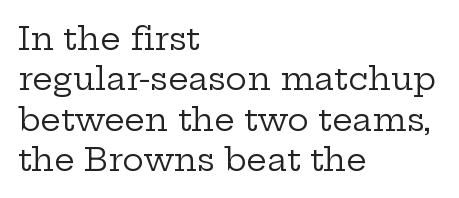
The image shows 32 px regular-weight, wide serif type, upright; set left-aligned, normal line spacing (1.26x), normal letter spacing, not underlined; low stroke contrast and a medium x-height.
